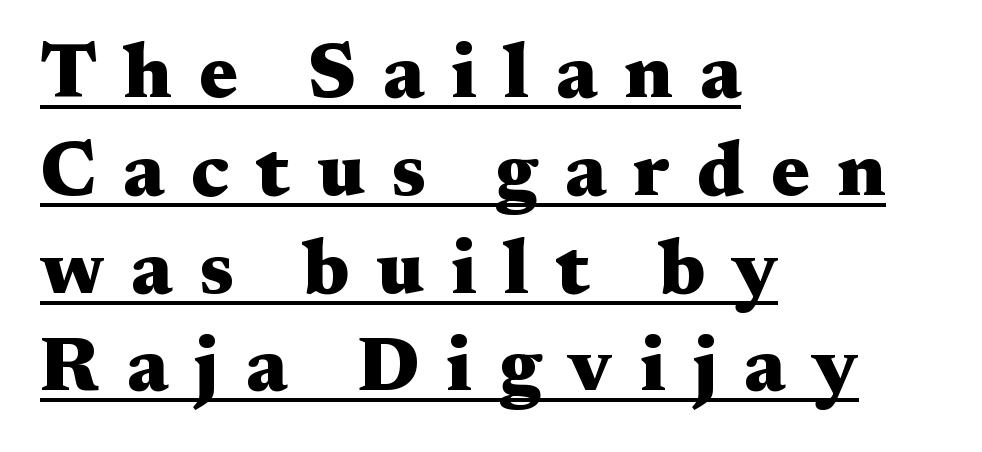
{"serif": "yes", "italic": "no", "bold": "yes", "weight": "heavy", "width": "wide", "stroke_contrast": "medium", "x_height": "medium", "monospaced": "no", "underline": "yes", "align": "left", "line_spacing": "normal", "line_spacing_ratio": 1.27, "letter_spacing": "wide", "letter_spacing_em": 0.35, "glyph_px": 77}
